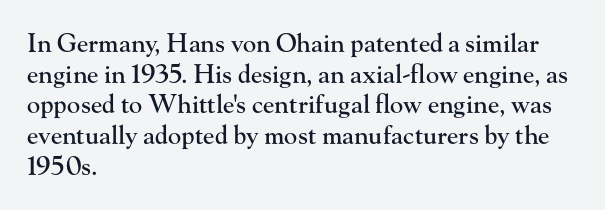
Which margin do the lines hug? The left one — the right edge is uneven. Bare-footed words on every line. Here the glyphs are tracked normally, forming tight word shapes. Does the lettering tilt? It doesn't — this is upright.
